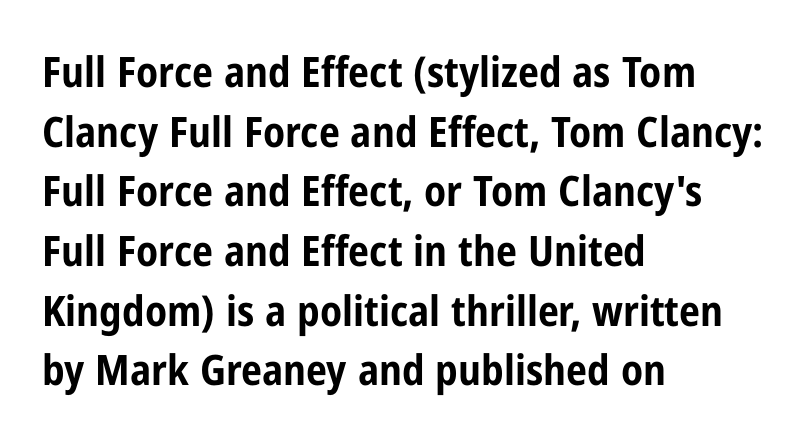
{"serif": "no", "italic": "no", "bold": "yes", "weight": "bold", "width": "condensed", "stroke_contrast": "low", "x_height": "medium", "monospaced": "no", "underline": "no", "align": "left", "line_spacing": "normal", "line_spacing_ratio": 1.42, "letter_spacing": "normal", "letter_spacing_em": 0.0, "glyph_px": 42}
